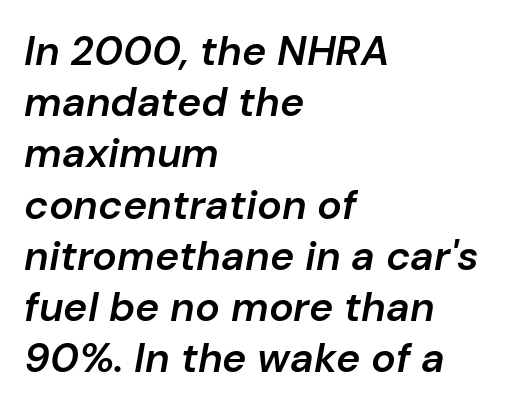
Q: Is the text bold? A: Semi-bold.
Q: Is the text italic (slanted)? A: Yes, it leans right by about 10 degrees.
Q: Is the text underlined? A: No.
Q: How is the paragraph aligned? A: Left-aligned.
Q: Is the spacing between letters normal or unusually wide? A: Normal.
Q: Is the spacing between lines tight, normal or loose? A: Normal.
Q: Width (condensed, normal, or wide)? A: Normal.
Q: Stroke contrast? A: Low.
Q: x-height? A: Medium.
Q: Monospaced? A: No.
